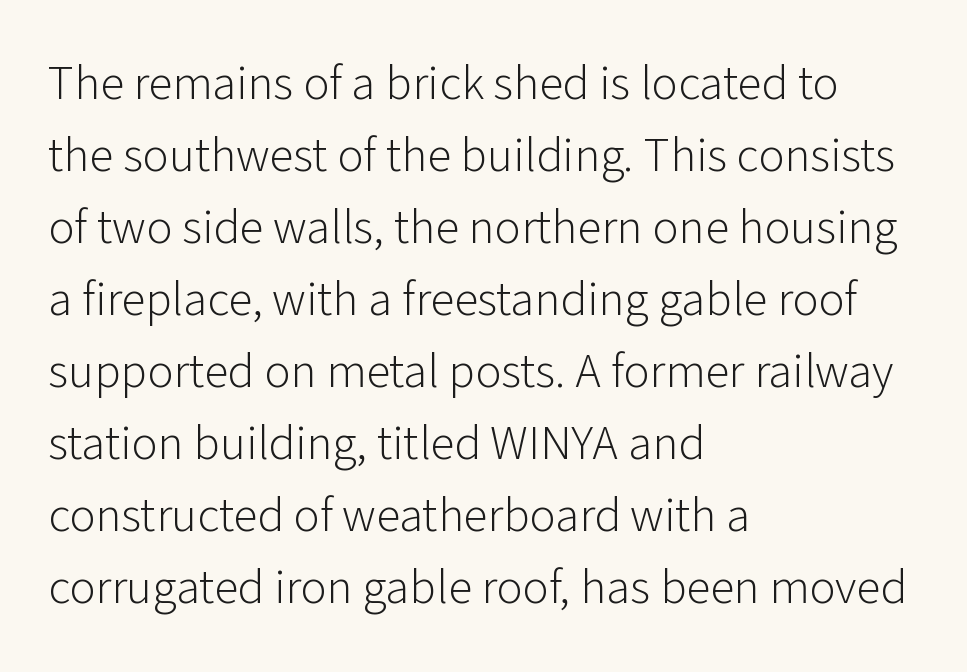
The image shows 49 px light sans-serif type, upright; set left-aligned, normal line spacing (1.47x), normal letter spacing, not underlined; low stroke contrast and a medium x-height.
